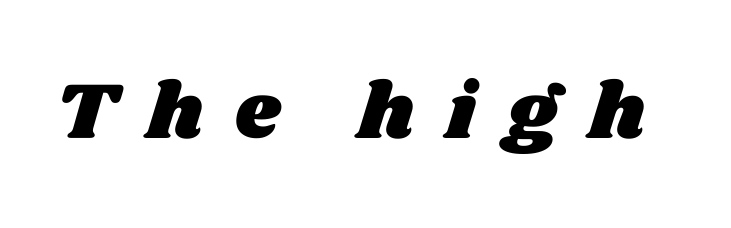
Q: Is the text underlined? A: No.
Q: Is the spacing between letters normal or unusually wide? A: Unusually wide.
Q: Width (condensed, normal, or wide)? A: Wide.
Q: Stroke contrast? A: Medium.
Q: x-height? A: Large.
Q: Monospaced? A: No.
